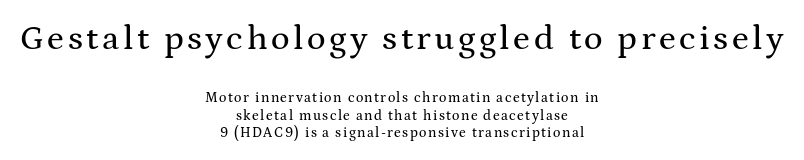
Q: Is the text italic (slanted)? A: No, it is upright.
Q: Is the typeface a serif or a sans-serif typeface? A: Serif.
Q: Is the text underlined? A: No.
Q: How is the paragraph aligned? A: Centered.
Q: Which block of text is set in a larger size, the first (top) or the second (bottom)? A: The first (top) one.
Q: Width (condensed, normal, or wide)? A: Wide.
Q: Stroke contrast? A: Medium.
Q: x-height? A: Medium.
Q: Monospaced? A: No.
